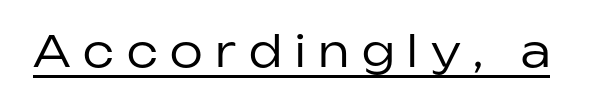
These lines are rendered in a variable-pitch font. Underlining? Definitely there. A typesetter would label this face a sans. Posture: straight, roman, zero tilt.
